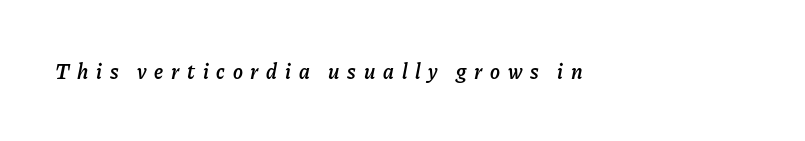
This rendering widens character spacing well past its baseline value. Bold? Not quite — semibold, heavier than regular but stopping short. The words here are not underlined. These lines were composed using italics.
